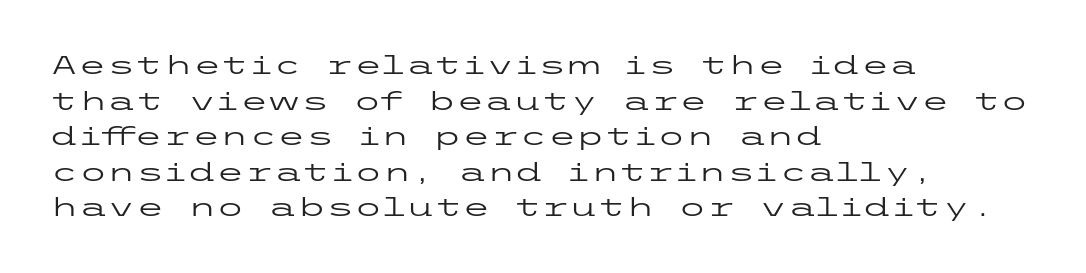
{"italic": "no", "bold": "no", "underline": "no", "align": "left", "line_spacing": "normal", "line_spacing_ratio": 1.37, "letter_spacing": "normal", "letter_spacing_em": 0.0, "glyph_px": 26}
